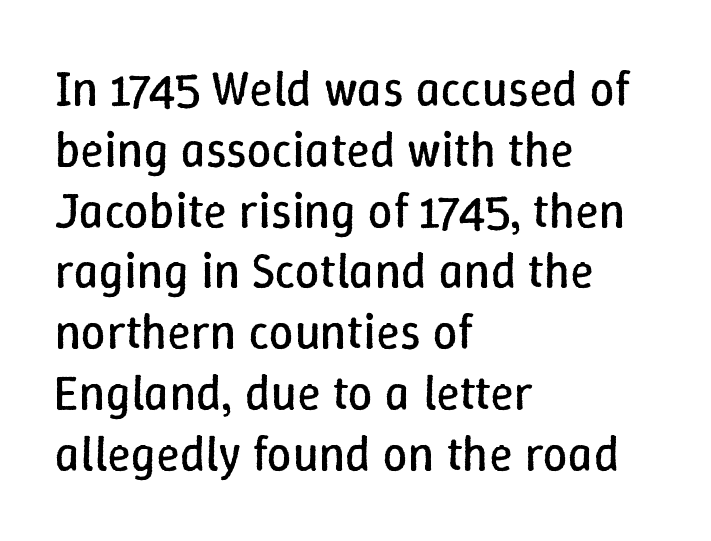
The image shows 49 px regular-weight type, upright; set left-aligned, line spacing 1.24x, normal letter spacing, not underlined; low stroke contrast and a medium x-height.
